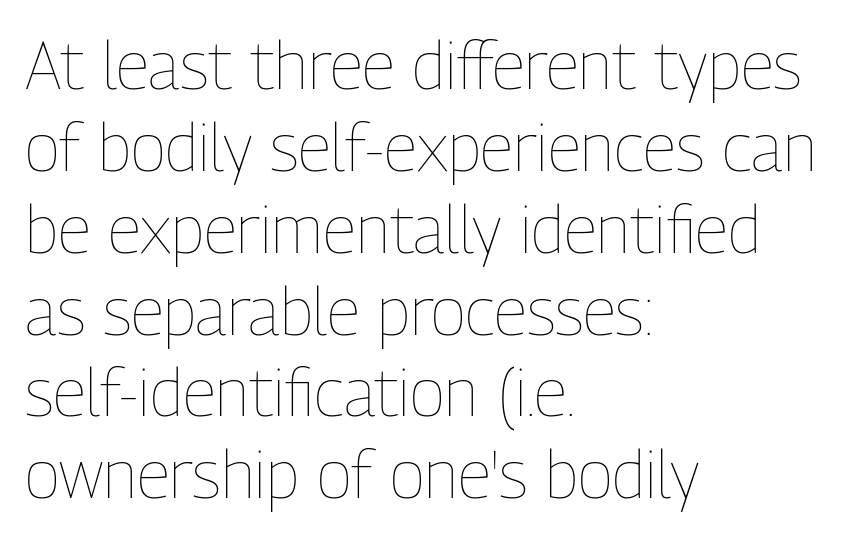
Q: Is the text bold? A: No.
Q: Is the text italic (slanted)? A: No, it is upright.
Q: Is the text underlined? A: No.
Q: How is the paragraph aligned? A: Left-aligned.
Q: Is the spacing between letters normal or unusually wide? A: Normal.
Q: Width (condensed, normal, or wide)? A: Condensed.
Q: Stroke contrast? A: Low.
Q: x-height? A: Medium.
Q: Monospaced? A: No.
